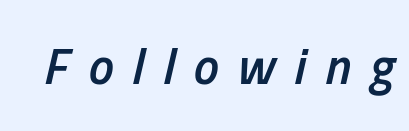
Q: Is the text bold? A: Semi-bold.
Q: Is the text italic (slanted)? A: Yes, it leans right by about 13 degrees.
Q: Is the text underlined? A: No.
Q: Is the spacing between letters normal or unusually wide? A: Unusually wide.
Q: Width (condensed, normal, or wide)? A: Condensed.
Q: Stroke contrast? A: Low.
Q: x-height? A: Medium.
Q: Monospaced? A: No.
